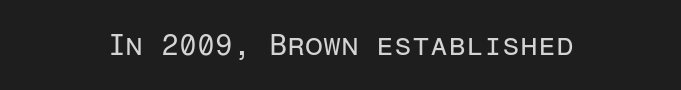
Think of a typewriter: that constant character pitch is what you see here. These glyphs show unthickened strokes, regular width or finer. This rendering leaves character spacing at its baseline value. The font family rendered here belongs to the sans-serif group.
